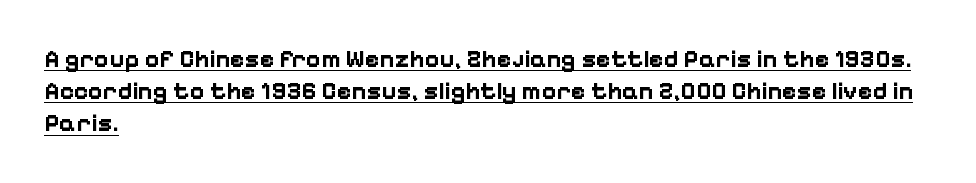
{"italic": "no", "bold": "yes", "underline": "yes", "align": "left", "line_spacing": "normal", "line_spacing_ratio": 1.29, "letter_spacing": "normal", "letter_spacing_em": 0.0, "glyph_px": 25}
